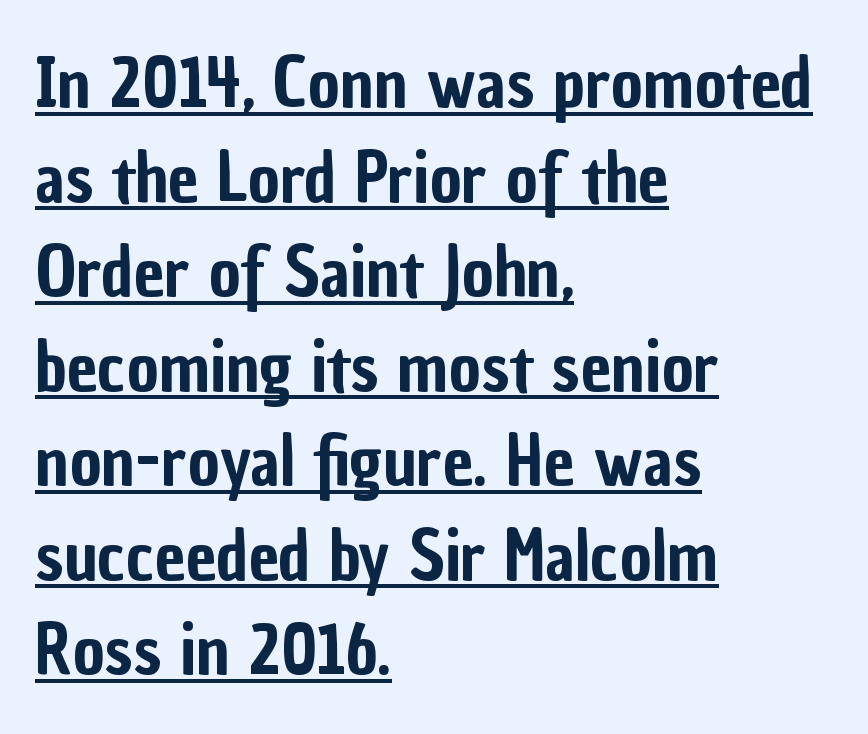
The image shows 69 px condensed sans-serif type, upright; set left-aligned, normal line spacing (1.37x), normal letter spacing, underlined; low stroke contrast and a medium x-height.
